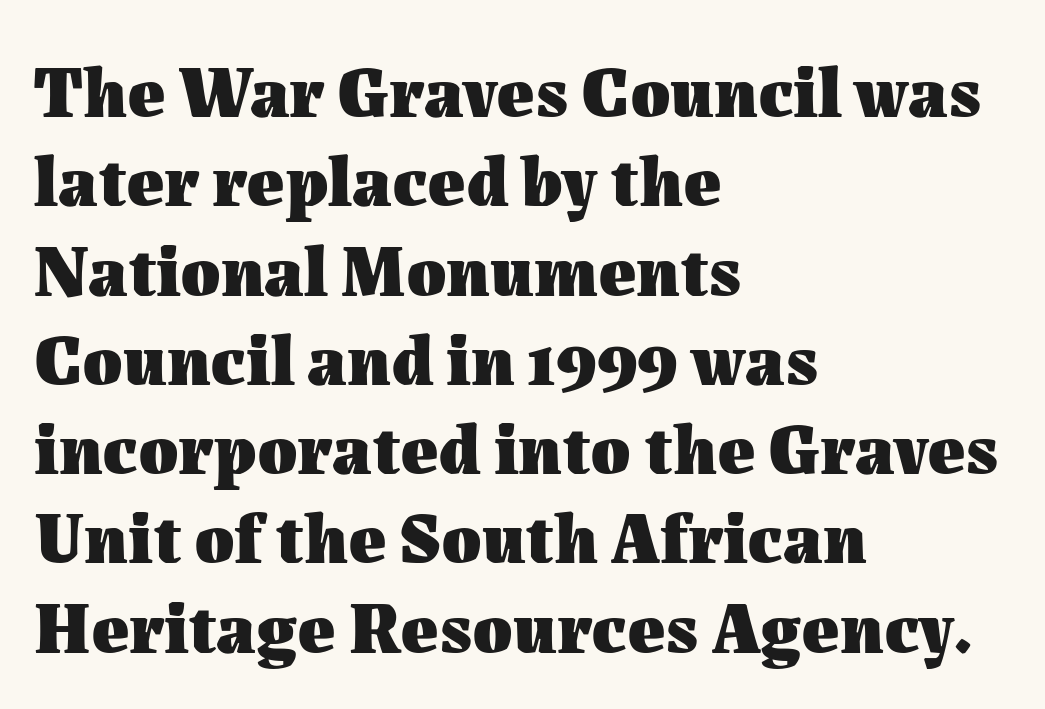
The image shows 72 px heavy type, upright; set left-aligned, line spacing 1.24x, normal letter spacing, not underlined; medium stroke contrast and a medium x-height.
